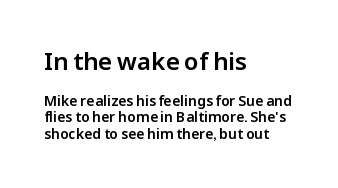
Short and long lines alike share a common starting point at left. Descenders hang freely into open space. These lines keep a tight, regular rhythm from letter to letter. Large over small — that's the arrangement of the two blocks here. Notice how the stems are strictly vertical — no italics here.
